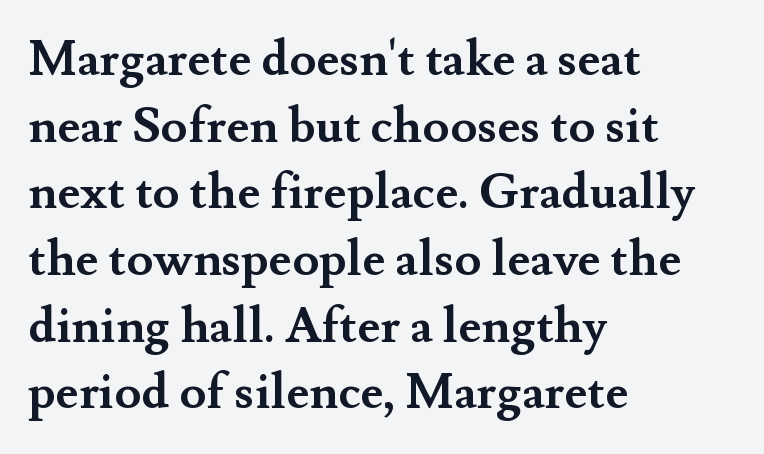
Q: Is the text bold? A: Yes.
Q: Is the text italic (slanted)? A: No, it is upright.
Q: Is the typeface a serif or a sans-serif typeface? A: Serif.
Q: Is the text underlined? A: No.
Q: How is the paragraph aligned? A: Left-aligned.
Q: Is the spacing between letters normal or unusually wide? A: Normal.
Q: Is the spacing between lines tight, normal or loose? A: Normal.
Q: Width (condensed, normal, or wide)? A: Normal.
Q: Stroke contrast? A: Medium.
Q: x-height? A: Small.
Q: Monospaced? A: No.
